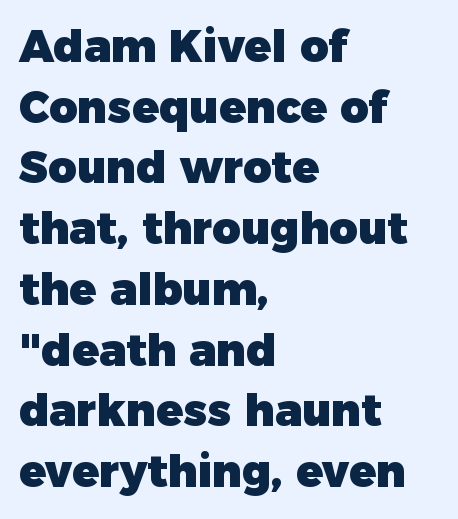
{"serif": "no", "italic": "no", "bold": "yes", "weight": "heavy", "width": "normal", "stroke_contrast": "low", "x_height": "medium", "monospaced": "no", "underline": "no", "align": "left", "line_spacing": "normal", "line_spacing_ratio": 1.38, "letter_spacing": "normal", "letter_spacing_em": 0.0, "glyph_px": 44}
